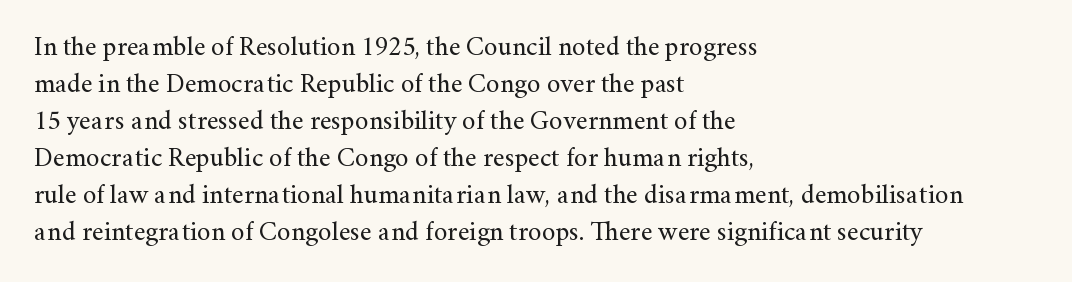
The image shows 27 px text type, upright; set left-aligned, normal line spacing (1.37x), normal letter spacing, not underlined.
